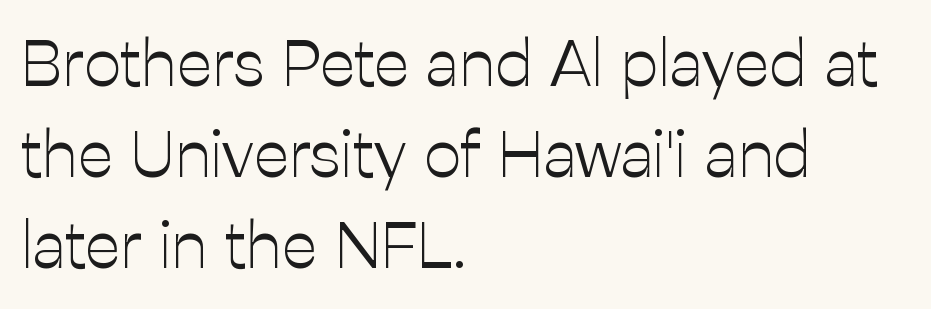
The typography opts for an upright posture over an oblique one. The designer went with a sans here, leaving each stem footless. A bare baseline throughout the passage. The passage shown stacks its lines at a standard gap. A light-to-regular cut is what we see here.
